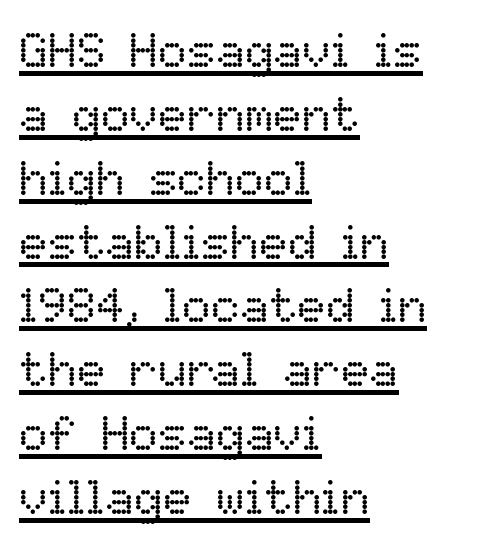
Q: Is the text bold? A: No.
Q: Is the text italic (slanted)? A: No, it is upright.
Q: Is the text underlined? A: Yes.
Q: How is the paragraph aligned? A: Left-aligned.
Q: Is the spacing between letters normal or unusually wide? A: Normal.
Q: Is the spacing between lines tight, normal or loose? A: Normal.
Q: Width (condensed, normal, or wide)? A: Normal.
Q: Stroke contrast? A: Low.
Q: x-height? A: Medium.
Q: Monospaced? A: No.
